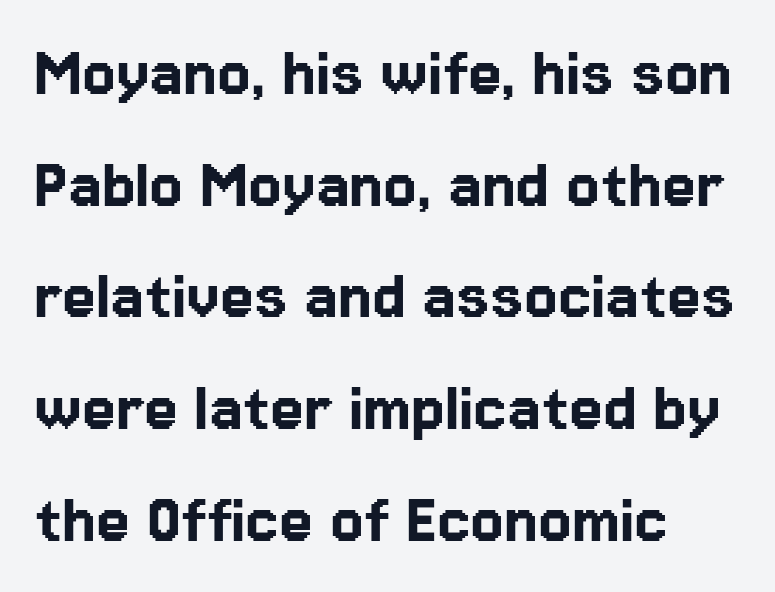
Q: Is the text italic (slanted)? A: No, it is upright.
Q: Is the typeface a serif or a sans-serif typeface? A: Sans-serif.
Q: Is the text underlined? A: No.
Q: How is the paragraph aligned? A: Left-aligned.
Q: Is the spacing between letters normal or unusually wide? A: Normal.
Q: Is the spacing between lines tight, normal or loose? A: Normal.
Q: Width (condensed, normal, or wide)? A: Normal.
Q: Stroke contrast? A: Low.
Q: x-height? A: Medium.
Q: Monospaced? A: No.
